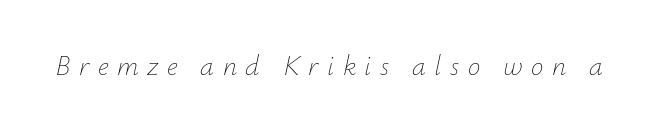
In terms of letterspacing, this is a distinctly airy, spread setting. The gap between lines stays unmarked. Do the characters align in a grid? No, the font is proportional. Heft: none added — not bold. The letters are slanted; this is an italic face.
